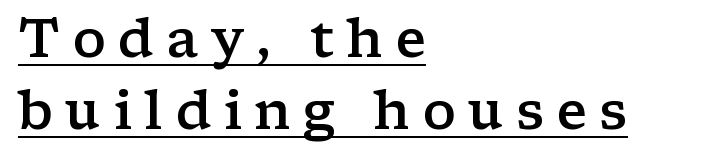
Q: Is the text bold? A: Semi-bold.
Q: Is the text italic (slanted)? A: No, it is upright.
Q: Is the typeface a serif or a sans-serif typeface? A: Serif.
Q: Is the text underlined? A: Yes.
Q: How is the paragraph aligned? A: Left-aligned.
Q: Is the spacing between letters normal or unusually wide? A: Unusually wide.
Q: Is the spacing between lines tight, normal or loose? A: Normal.
Q: Width (condensed, normal, or wide)? A: Wide.
Q: Stroke contrast? A: Low.
Q: x-height? A: Medium.
Q: Monospaced? A: No.
